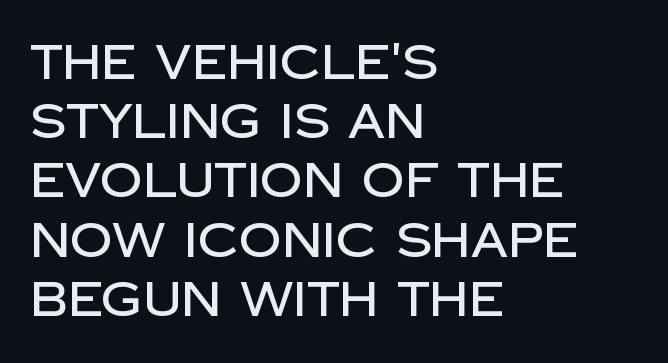
{"serif": "no", "italic": "no", "width": "normal", "stroke_contrast": "low", "x_height": "large", "monospaced": "no", "underline": "no", "align": "left", "line_spacing": "normal", "line_spacing_ratio": 1.26, "letter_spacing": "normal", "letter_spacing_em": 0.0, "glyph_px": 47}
